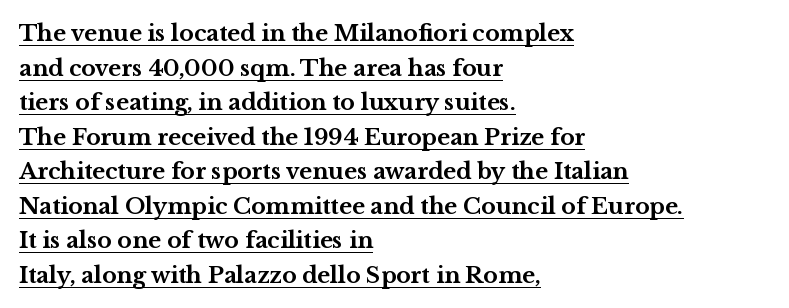
Q: Is the text bold? A: Yes.
Q: Is the text italic (slanted)? A: No, it is upright.
Q: Is the text underlined? A: Yes.
Q: How is the paragraph aligned? A: Left-aligned.
Q: Is the spacing between letters normal or unusually wide? A: Normal.
Q: Is the spacing between lines tight, normal or loose? A: Normal.
